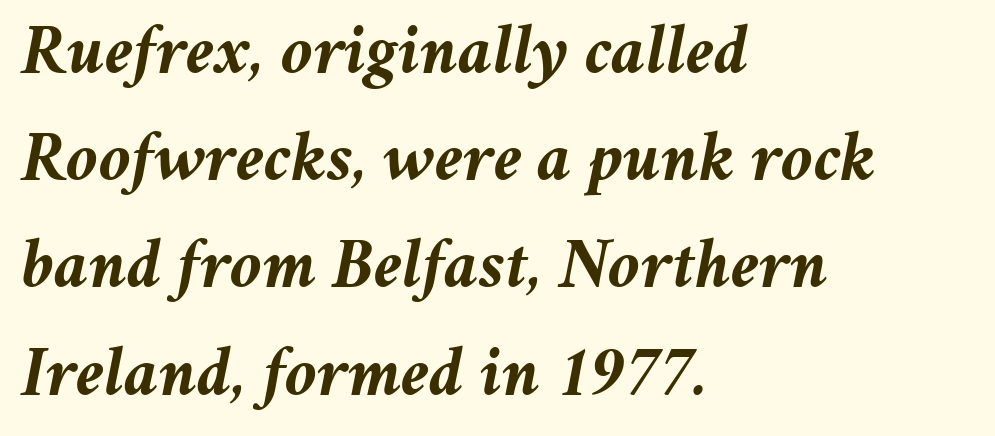
Q: Is the text bold? A: Yes.
Q: Is the text italic (slanted)? A: Yes, it leans right by about 11 degrees.
Q: Is the text underlined? A: No.
Q: How is the paragraph aligned? A: Left-aligned.
Q: Is the spacing between letters normal or unusually wide? A: Normal.
Q: Is the spacing between lines tight, normal or loose? A: Normal.
Q: Width (condensed, normal, or wide)? A: Normal.
Q: Stroke contrast? A: Medium.
Q: x-height? A: Medium.
Q: Monospaced? A: No.
